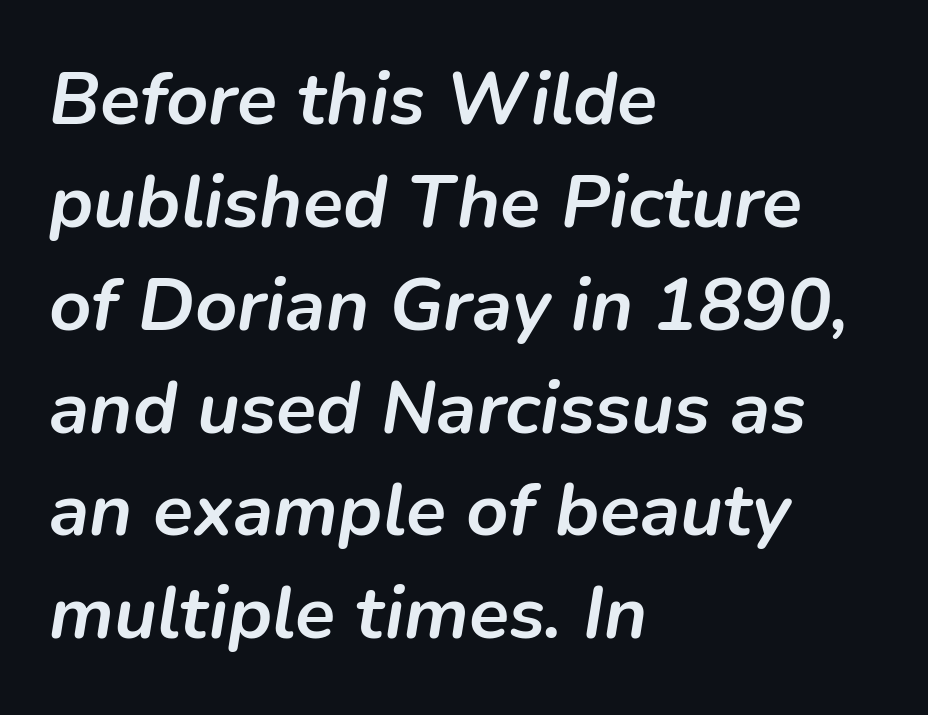
The image shows 74 px semibold type, italic (leaning right); set left-aligned, normal line spacing (1.39x), normal letter spacing, not underlined; low stroke contrast and a medium x-height.
